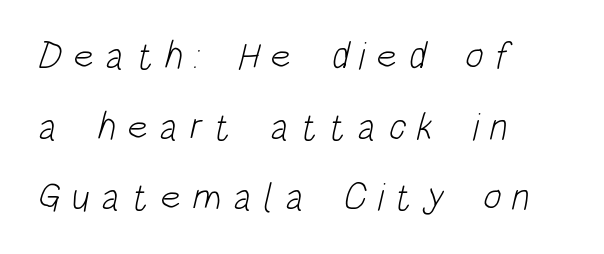
Only glyphs here, with clear space below each row. Think standard paragraph weight, or any step lighter than that. Nothing sits at the stroke ends, so this counts as sans-serif. The type is letterspaced generously, with wide tracking.
